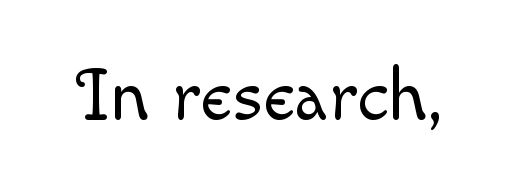
The image shows 75 px light type, upright; set normal letter spacing, not underlined; a small x-height.
